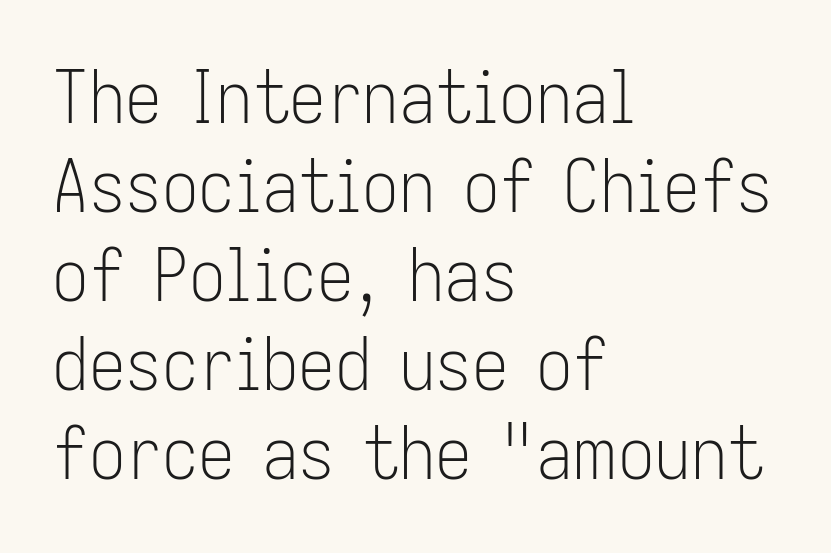
{"serif": "no", "italic": "no", "bold": "no", "weight": "light", "width": "condensed", "stroke_contrast": "low", "x_height": "medium", "monospaced": "no", "underline": "no", "align": "left", "line_spacing_ratio": 1.22, "letter_spacing": "normal", "letter_spacing_em": 0.0, "glyph_px": 73}
